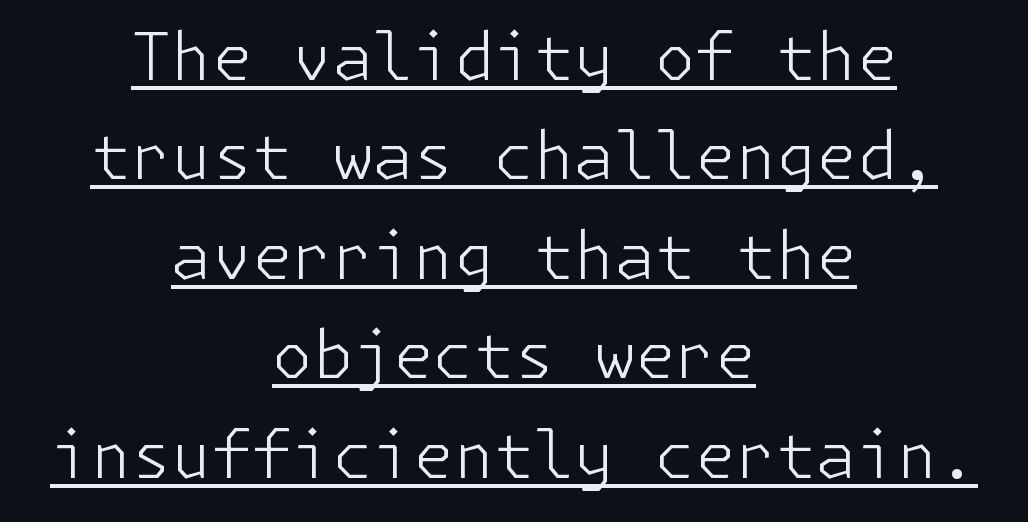
Vertical strokes here are truly vertical. Rows of type keep a routine distance in the vertical direction. This is not heavy type; no bold has been used. Nobody touched the tracking dial on this one. Horizontal alignment here is central, giving a formal, balanced look.
